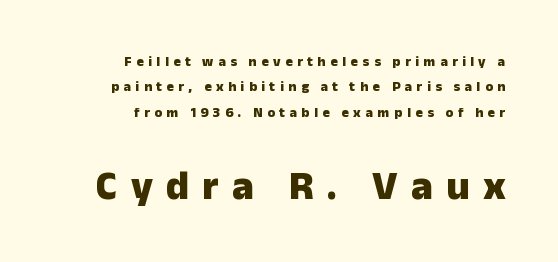
{"serif": "no", "italic": "no", "bold": "yes", "weight": "heavy", "width": "normal", "stroke_contrast": "low", "x_height": "medium", "monospaced": "no", "underline": "no", "align": "right", "line_spacing_ratio": 1.82, "letter_spacing": "wide", "letter_spacing_em": 0.32, "larger_block": "second", "size_ratio": 2.93, "glyph_px": 41}
